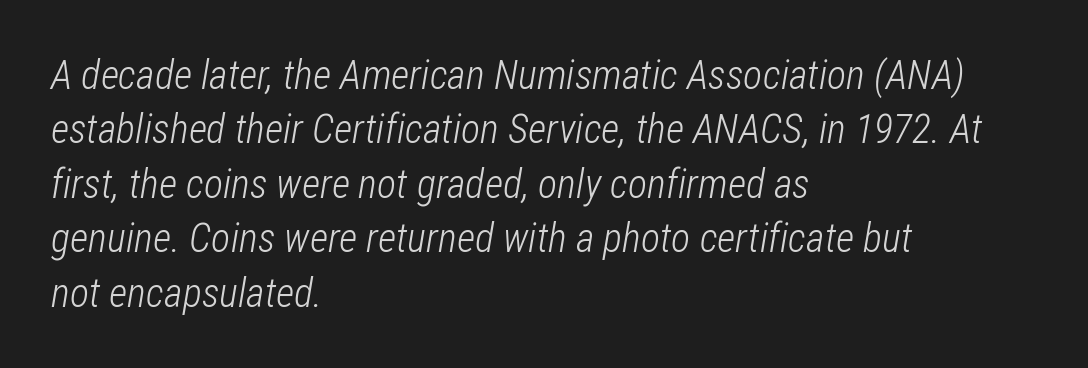
Note the varied advance widths — an 'i' is clearly narrower than an 'm'. Does extra space separate the letters? No, they use regular spacing. This is oblique type, the kind used for emphasis or titles. A normal amount of white space separates one row of letters from the next. The passage is arranged the way most books set body copy — flush left. Has an underline been added? It has not.
